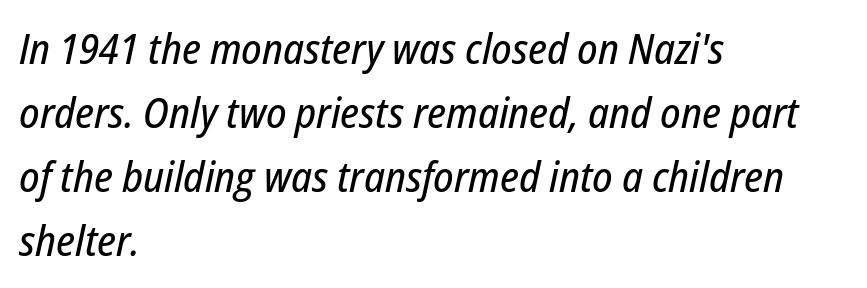
{"italic": "yes", "lean": "right", "slant_degrees": 12, "width": "condensed", "stroke_contrast": "low", "x_height": "medium", "monospaced": "no", "underline": "no", "align": "left", "line_spacing": "normal", "line_spacing_ratio": 1.52, "letter_spacing": "normal", "letter_spacing_em": 0.0, "glyph_px": 42}
